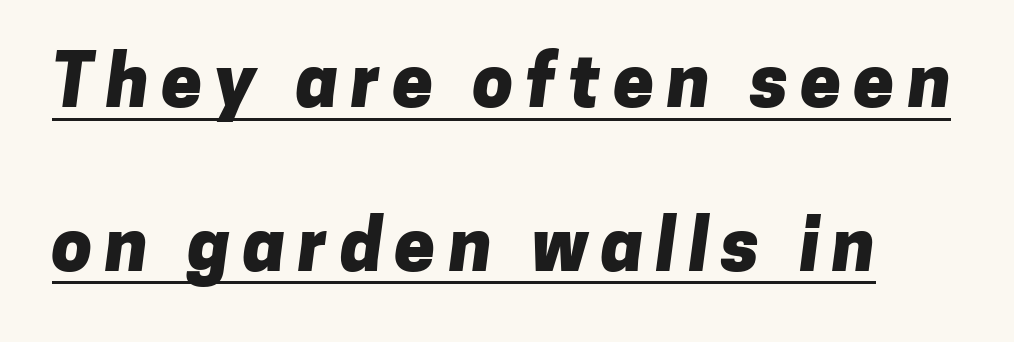
The image shows 73 px heavy sans-serif type; set loose line spacing (2.24x), underlined; low stroke contrast and a medium x-height.
